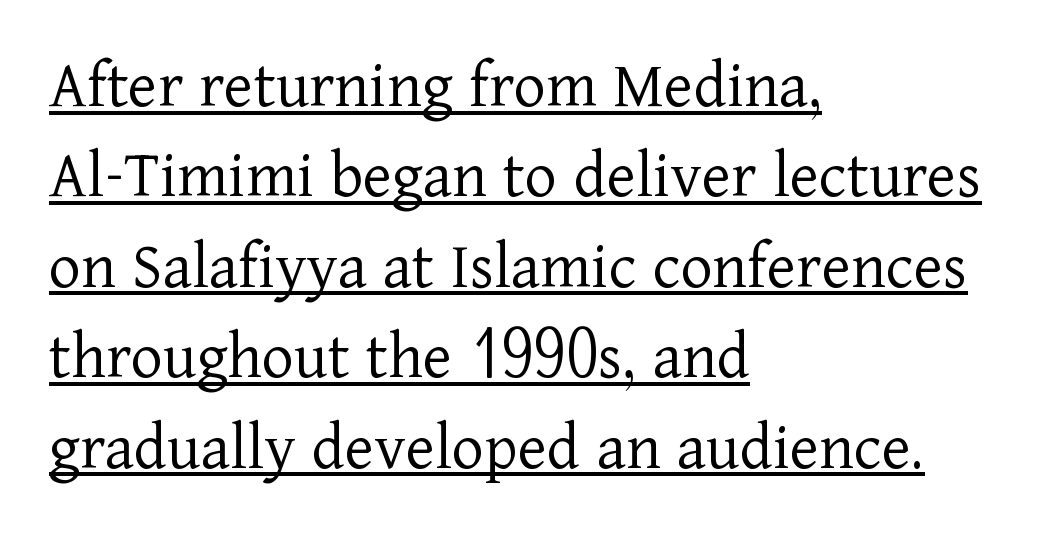
Q: Is the text bold? A: No.
Q: Is the text italic (slanted)? A: No, it is upright.
Q: Is the typeface a serif or a sans-serif typeface? A: Serif.
Q: Is the text underlined? A: Yes.
Q: How is the paragraph aligned? A: Left-aligned.
Q: Is the spacing between letters normal or unusually wide? A: Normal.
Q: Is the spacing between lines tight, normal or loose? A: Normal.
Q: Width (condensed, normal, or wide)? A: Normal.
Q: Stroke contrast? A: Low.
Q: x-height? A: Medium.
Q: Monospaced? A: No.
